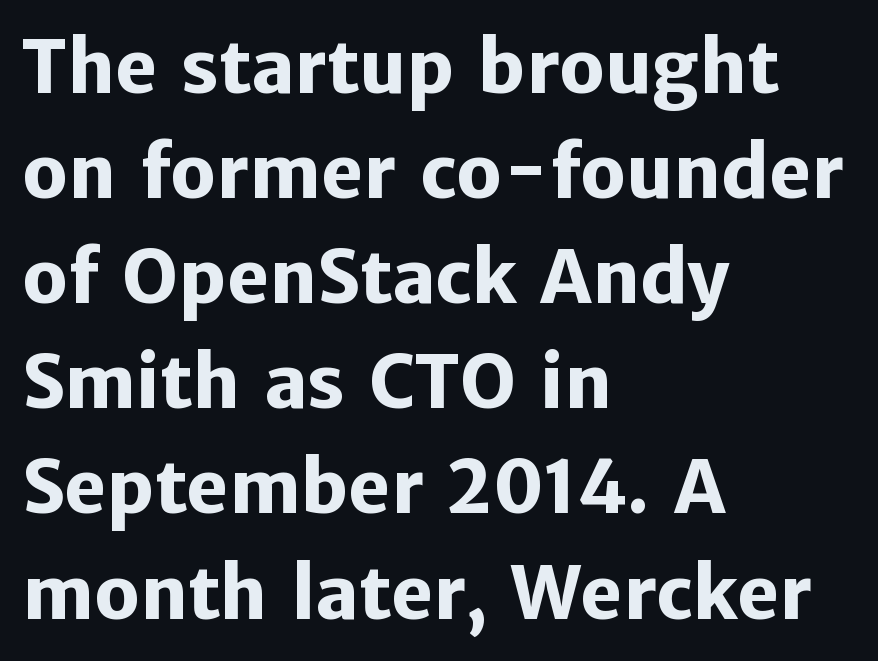
The image shows 72 px heavy sans-serif type, upright; set left-aligned, normal line spacing (1.46x), normal letter spacing, not underlined; low stroke contrast and a medium x-height.
